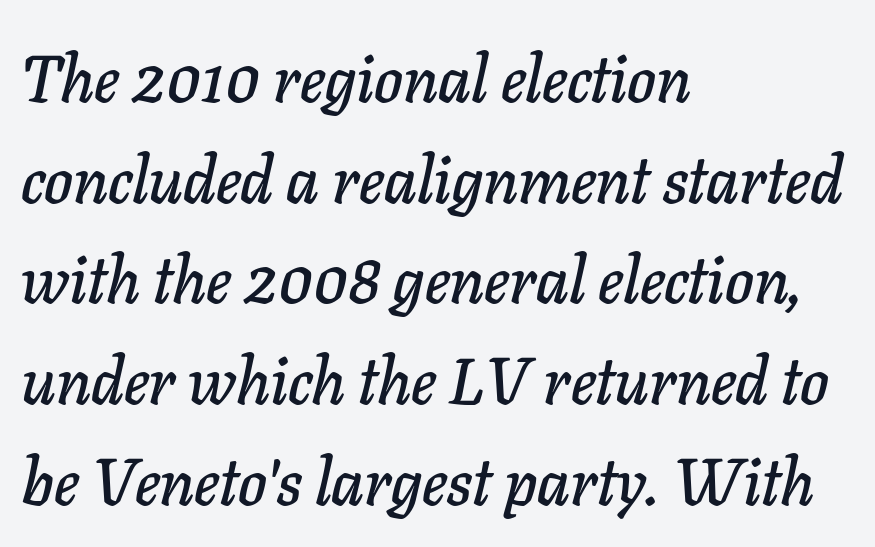
Q: Is the text italic (slanted)? A: Yes, it leans right by about 11 degrees.
Q: Is the text underlined? A: No.
Q: How is the paragraph aligned? A: Left-aligned.
Q: Is the spacing between letters normal or unusually wide? A: Normal.
Q: Is the spacing between lines tight, normal or loose? A: Normal.
Q: Width (condensed, normal, or wide)? A: Normal.
Q: Stroke contrast? A: Low.
Q: x-height? A: Medium.
Q: Monospaced? A: No.
